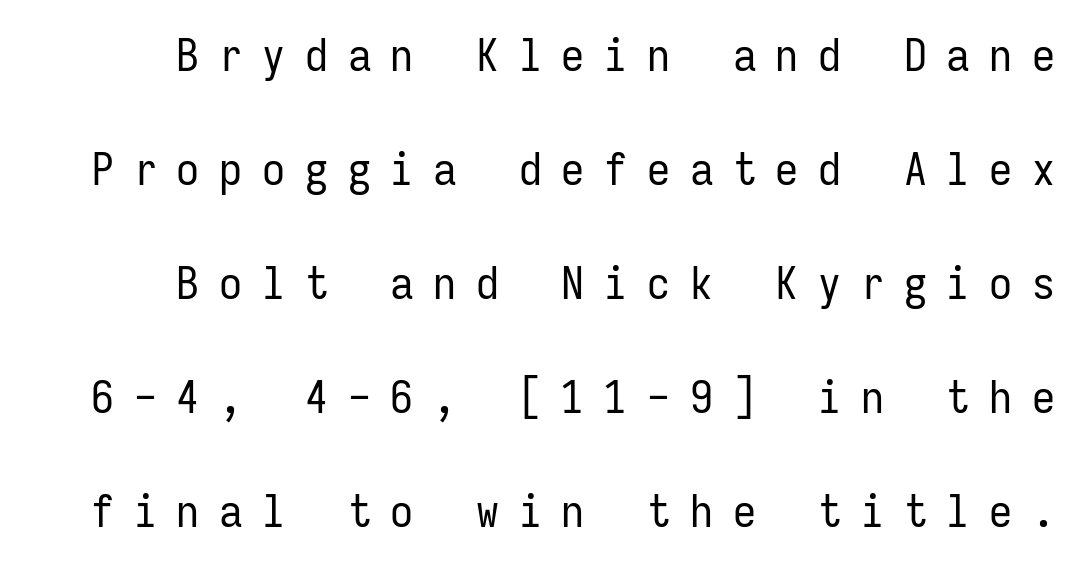
The passage shown is typeset with a sans-serif family. If you measured baseline to baseline, you'd find a long distance. This sample uses expanded letter spacing, leaving extra air between glyphs. Descenders hang freely into open space.
